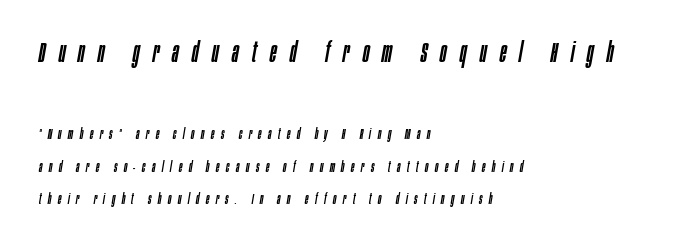
{"italic": "yes", "lean": "right", "slant_degrees": 10, "width": "condensed", "stroke_contrast": "low", "x_height": "large", "monospaced": "no", "underline": "no", "align": "left", "line_spacing": "loose", "line_spacing_ratio": 2.34, "letter_spacing": "wide", "letter_spacing_em": 0.47, "larger_block": "first", "size_ratio": 2.0, "glyph_px": 28}
